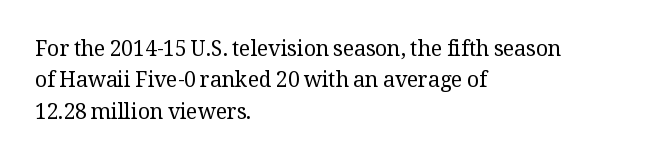
Each row of text sits above clean, open space. Italic? Not at all — the glyphs are vertical. Typeset ragged right — the left edge is the straight one. Each word holds together tightly as a unit, with standard inter-letter gaps. Interline gaps are of average width in this sample.
